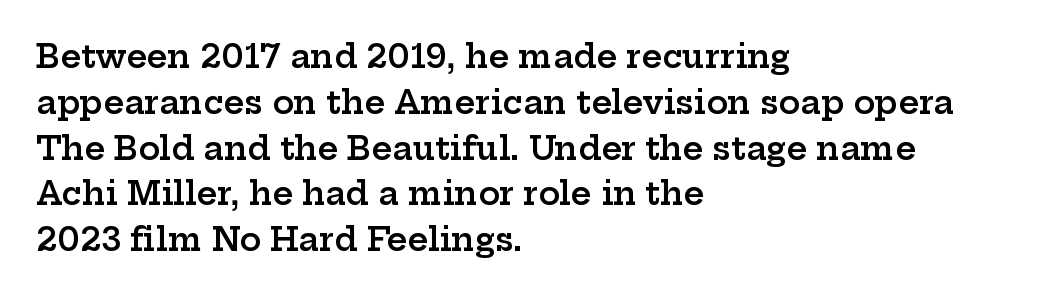
Q: Is the text bold? A: Semi-bold.
Q: Is the text italic (slanted)? A: No, it is upright.
Q: Is the typeface a serif or a sans-serif typeface? A: Serif.
Q: Is the text underlined? A: No.
Q: How is the paragraph aligned? A: Left-aligned.
Q: Is the spacing between letters normal or unusually wide? A: Normal.
Q: Is the spacing between lines tight, normal or loose? A: Normal.
Q: Width (condensed, normal, or wide)? A: Wide.
Q: Stroke contrast? A: Low.
Q: x-height? A: Medium.
Q: Monospaced? A: No.
